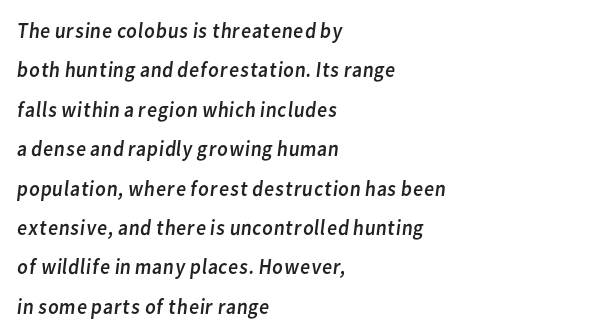
Nothing heavy about these letters — not bold at all. There is no visible air inserted between adjacent glyphs. Rule under the text: the space is simply empty. Left-aligned paragraph, ragged on the right.
